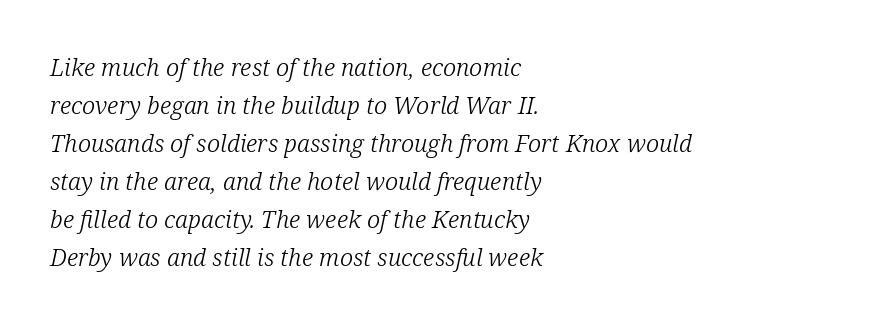
{"italic": "yes", "lean": "right", "slant_degrees": 12, "bold": "no", "underline": "no", "align": "left", "line_spacing": "normal", "line_spacing_ratio": 1.58, "letter_spacing": "normal", "letter_spacing_em": 0.0, "glyph_px": 24}
